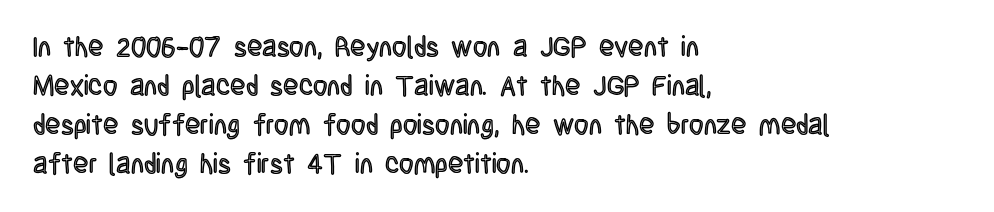
Q: Is the text italic (slanted)? A: No, it is upright.
Q: Is the text underlined? A: No.
Q: How is the paragraph aligned? A: Left-aligned.
Q: Is the spacing between letters normal or unusually wide? A: Normal.
Q: Is the spacing between lines tight, normal or loose? A: Normal.
Q: Width (condensed, normal, or wide)? A: Condensed.
Q: x-height? A: Large.
Q: Monospaced? A: No.
